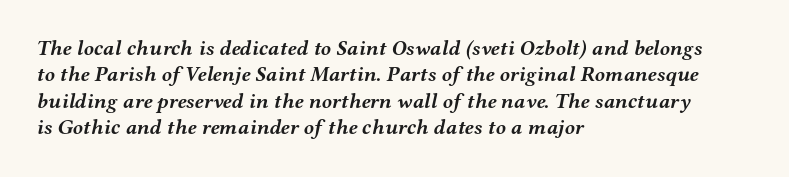
The image shows 21 px bold type, italic (leaning right); set left-aligned, normal line spacing (1.26x), normal letter spacing, not underlined.
